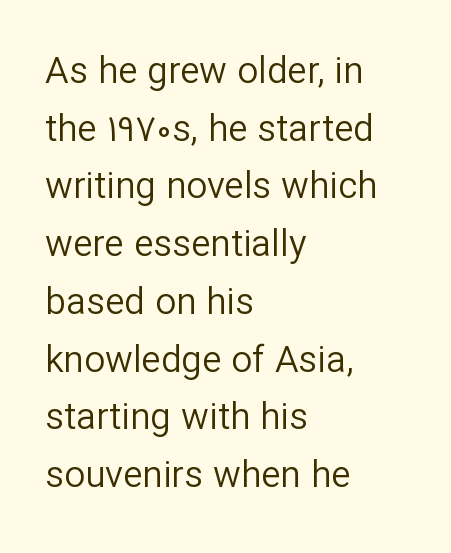
{"serif": "no", "italic": "no", "bold": "no", "weight": "regular", "width": "normal", "stroke_contrast": "low", "x_height": "medium", "monospaced": "no", "underline": "no", "align": "left", "line_spacing": "normal", "line_spacing_ratio": 1.56, "letter_spacing": "normal", "letter_spacing_em": 0.0, "glyph_px": 37}
